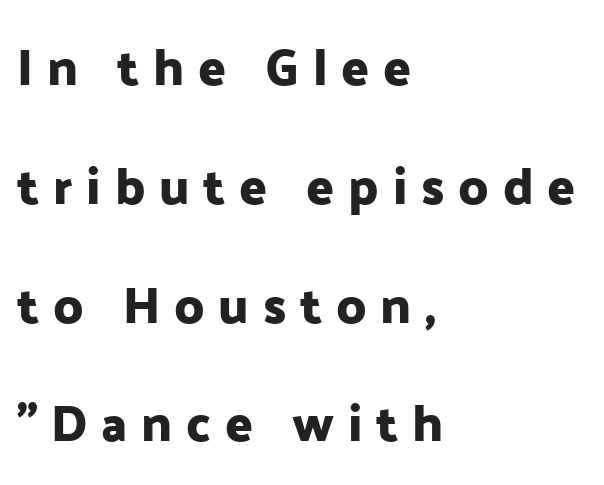
Alignment: flush left. Letter spacing: wide. The letters advance in unequal steps, a hallmark of proportional type. Ordinary non-slanted type is in use. The baseline area is clear. A great deal of white space separates one row of letters from the next.
